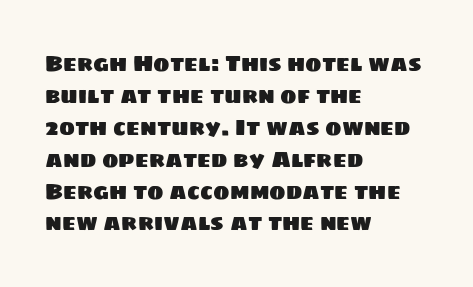
The image shows 22 px text type; set left-aligned, normal line spacing (1.45x), normal letter spacing, not underlined.
